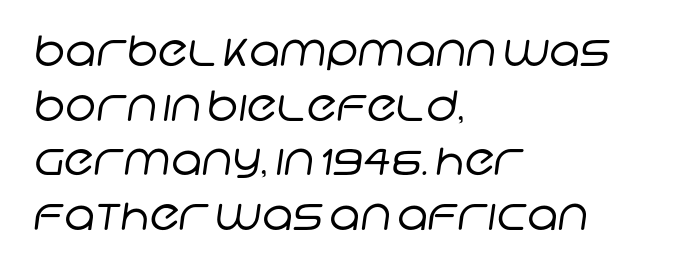
Q: Is the text bold? A: No.
Q: Is the typeface a serif or a sans-serif typeface? A: Sans-serif.
Q: Is the text underlined? A: No.
Q: How is the paragraph aligned? A: Left-aligned.
Q: Is the spacing between letters normal or unusually wide? A: Normal.
Q: Is the spacing between lines tight, normal or loose? A: Normal.
Q: Width (condensed, normal, or wide)? A: Normal.
Q: Stroke contrast? A: Low.
Q: x-height? A: Large.
Q: Monospaced? A: No.
